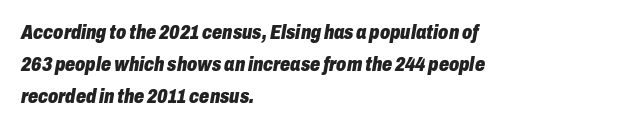
Does the copy run flush right? No — it runs flush left. The space directly below the letters is spotless. The gaps between neighbouring characters are ordinary and unremarkable. Set as a true bold cut, around the 700 mark.
